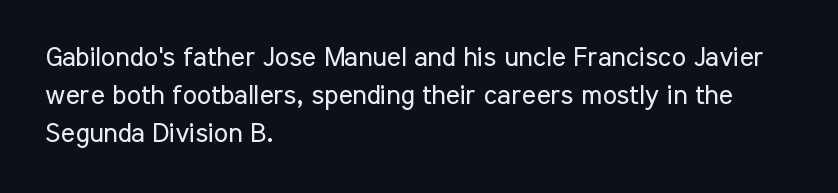
{"italic": "no", "bold": "no", "underline": "no", "align": "left", "line_spacing": "normal", "line_spacing_ratio": 1.41, "letter_spacing": "normal", "letter_spacing_em": 0.0, "glyph_px": 27}
